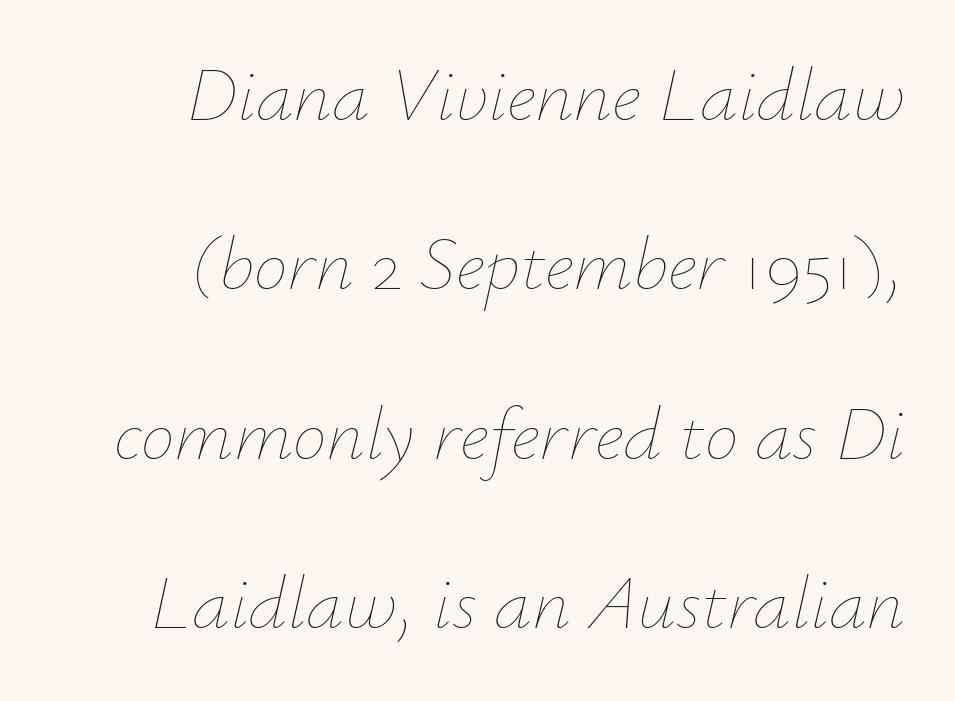
The image shows 76 px thin type, italic (leaning right); set right-aligned, loose line spacing (2.23x), normal letter spacing, not underlined; low stroke contrast and a small x-height.
